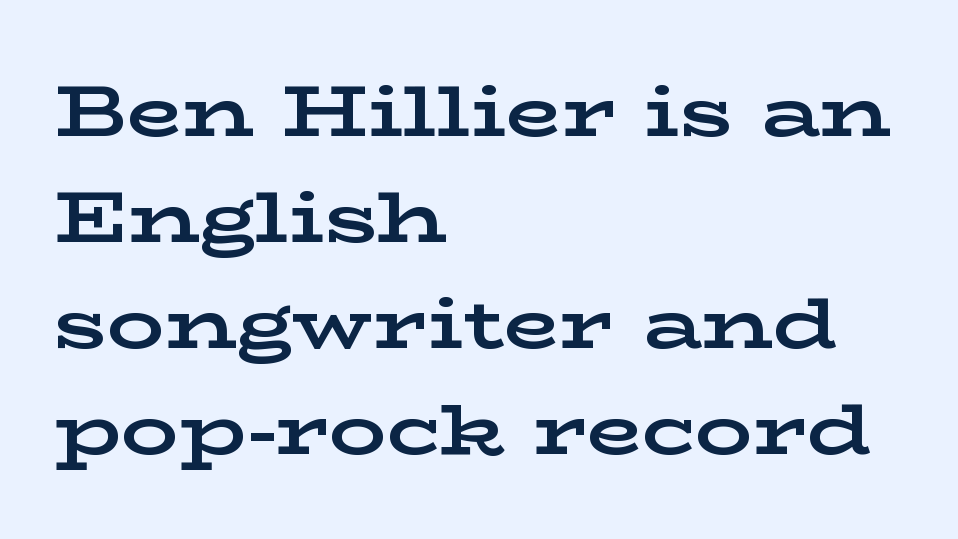
The image shows 72 px bold, wide serif type, upright; set left-aligned, normal line spacing (1.47x), normal letter spacing, not underlined; low stroke contrast and a medium x-height.
